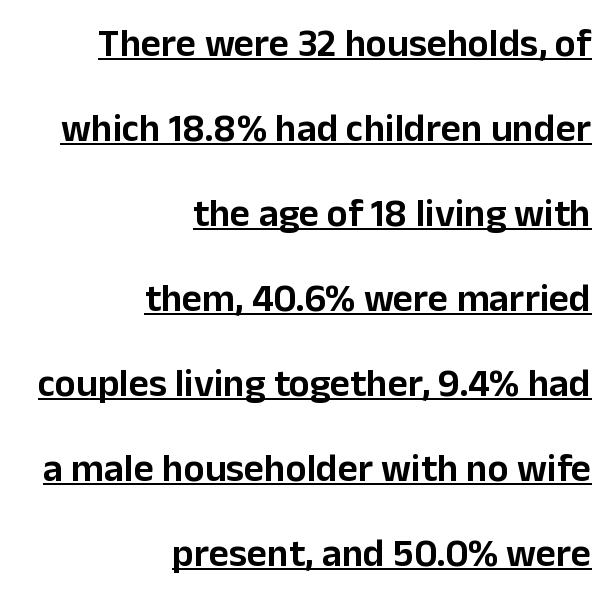
{"serif": "no", "italic": "no", "width": "normal", "stroke_contrast": "low", "x_height": "medium", "monospaced": "no", "underline": "yes", "align": "right", "line_spacing": "loose", "line_spacing_ratio": 2.18, "letter_spacing": "normal", "letter_spacing_em": 0.0, "glyph_px": 39}
